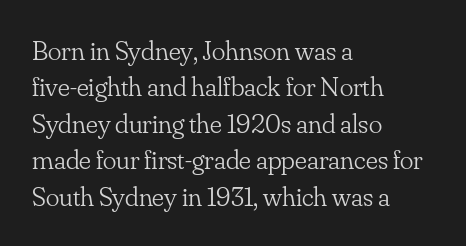
{"serif": "yes", "italic": "no", "bold": "no", "weight": "light", "width": "normal", "stroke_contrast": "low", "x_height": "small", "monospaced": "no", "underline": "no", "align": "left", "line_spacing": "normal", "line_spacing_ratio": 1.3, "letter_spacing": "normal", "letter_spacing_em": 0.0, "glyph_px": 28}
